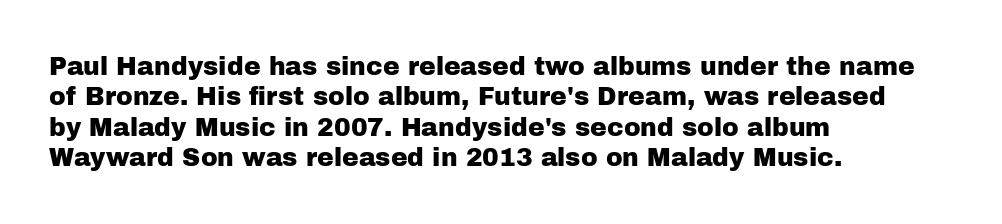
Q: Is the text italic (slanted)? A: No, it is upright.
Q: Is the text underlined? A: No.
Q: How is the paragraph aligned? A: Left-aligned.
Q: Is the spacing between letters normal or unusually wide? A: Normal.
